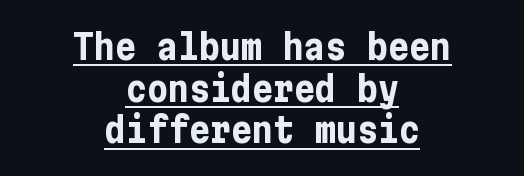
{"serif": "no", "italic": "no", "bold": "yes", "weight": "bold", "width": "condensed", "stroke_contrast": "low", "x_height": "medium", "underline": "yes", "align": "center", "line_spacing_ratio": 1.19, "letter_spacing": "normal", "letter_spacing_em": 0.0, "glyph_px": 35}
